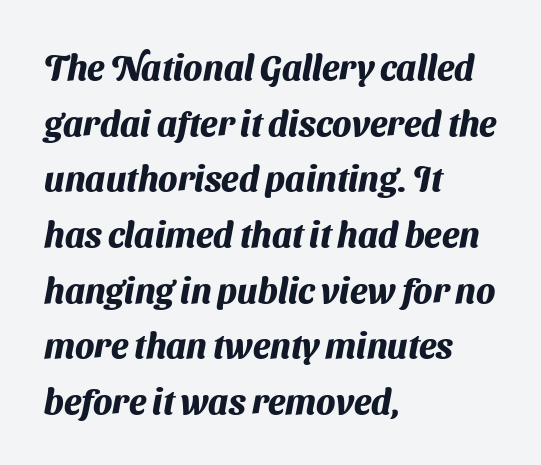
Only glyphs here, with clear space below each row. Vertically, the passage feels balanced, rows spaced as you'd expect. This sample is left-justified, so line endings fall wherever the words run out. Character widths vary here, with narrow letters taking less room than wide ones.
